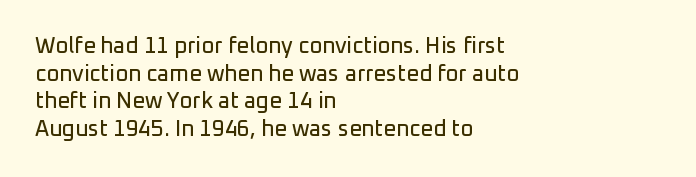
The image shows 22 px text type, upright; set left-aligned, normal line spacing (1.26x), normal letter spacing, not underlined.
